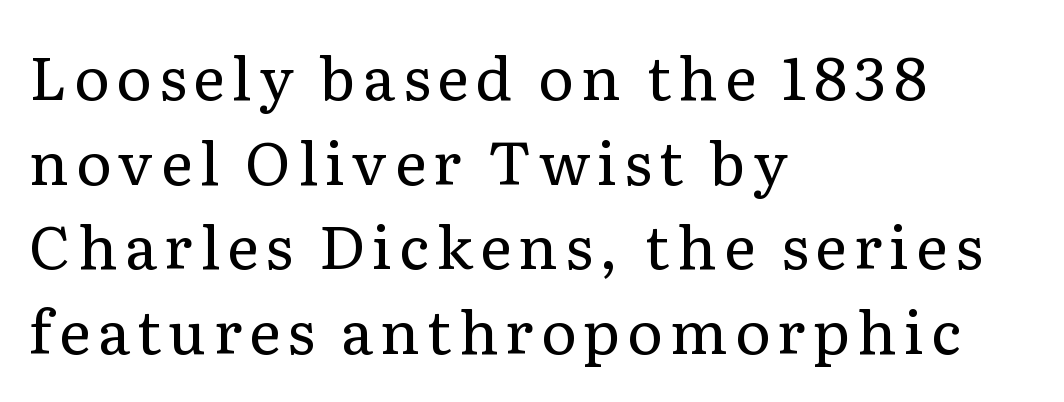
Q: Is the text bold? A: No.
Q: Is the text italic (slanted)? A: No, it is upright.
Q: Is the typeface a serif or a sans-serif typeface? A: Serif.
Q: Is the text underlined? A: No.
Q: How is the paragraph aligned? A: Left-aligned.
Q: Is the spacing between lines tight, normal or loose? A: Normal.
Q: Width (condensed, normal, or wide)? A: Normal.
Q: Stroke contrast? A: Low.
Q: x-height? A: Medium.
Q: Monospaced? A: No.
